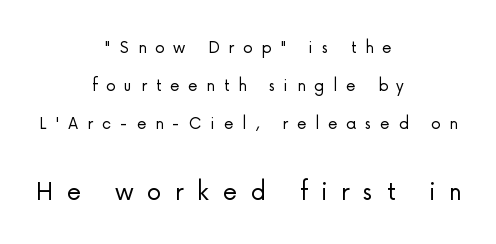
The image shows 29 px light sans-serif type, upright; set centered, loose line spacing (1.99x), unusually wide letter spacing (+0.47 em), not underlined; the second (bottom) block is 1.53x larger; low stroke contrast and a medium x-height.
